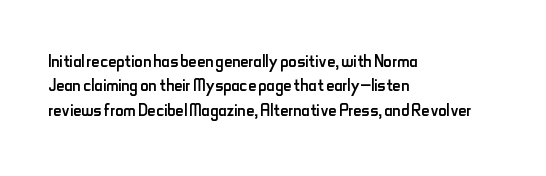
Q: Is the text bold? A: No.
Q: Is the text italic (slanted)? A: No, it is upright.
Q: Is the text underlined? A: No.
Q: How is the paragraph aligned? A: Left-aligned.
Q: Is the spacing between letters normal or unusually wide? A: Normal.
Q: Is the spacing between lines tight, normal or loose? A: Tight.
